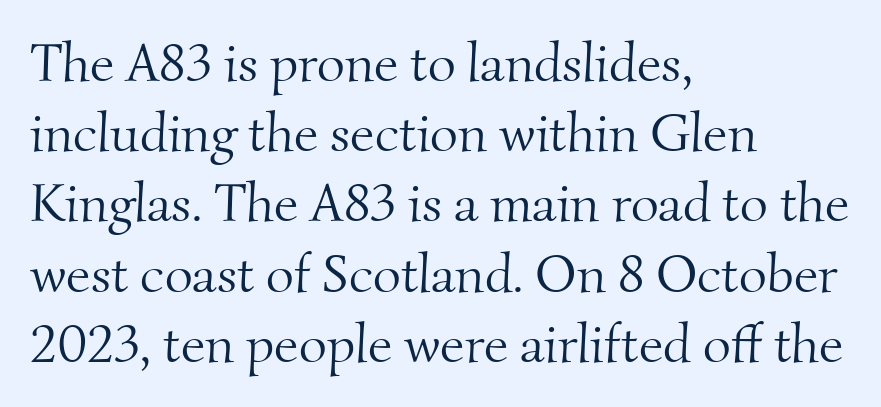
The image shows 54 px light serif type; set left-aligned, normal line spacing (1.3x), normal letter spacing, not underlined; medium stroke contrast and a small x-height.
